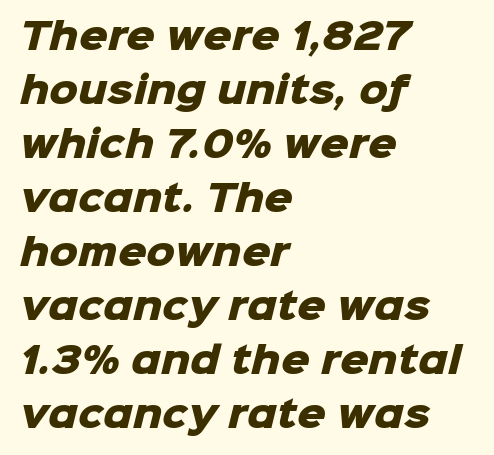
{"serif": "no", "bold": "yes", "weight": "heavy", "width": "normal", "stroke_contrast": "low", "x_height": "medium", "monospaced": "no", "underline": "no", "align": "left", "line_spacing": "normal", "line_spacing_ratio": 1.5, "letter_spacing": "normal", "letter_spacing_em": 0.0, "glyph_px": 36}
